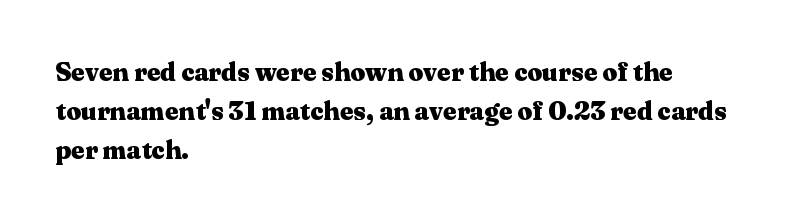
The image shows 26 px bold type, upright; set left-aligned, normal line spacing (1.5x), normal letter spacing, not underlined.
